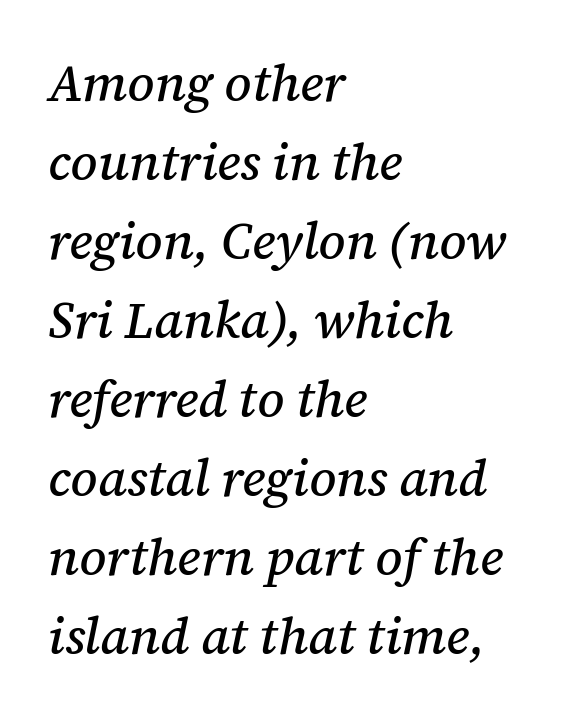
Q: Is the text italic (slanted)? A: Yes, it leans right by about 12 degrees.
Q: Is the typeface a serif or a sans-serif typeface? A: Serif.
Q: Is the text underlined? A: No.
Q: How is the paragraph aligned? A: Left-aligned.
Q: Is the spacing between letters normal or unusually wide? A: Normal.
Q: Is the spacing between lines tight, normal or loose? A: Normal.
Q: Width (condensed, normal, or wide)? A: Normal.
Q: Stroke contrast? A: Medium.
Q: x-height? A: Medium.
Q: Monospaced? A: No.
